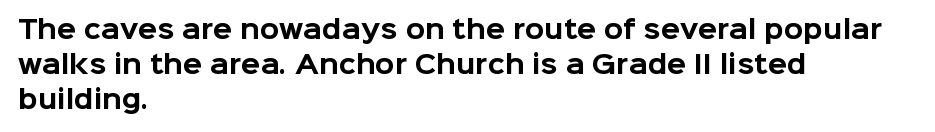
The image shows 25 px bold type, upright; set left-aligned, normal line spacing (1.4x), normal letter spacing, not underlined.
